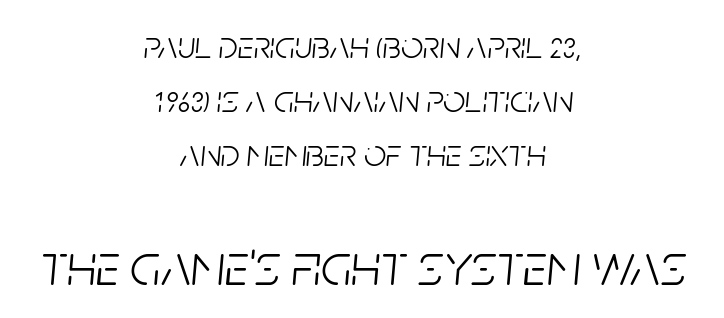
{"italic": "yes", "lean": "right", "slant_degrees": 5, "bold": "no", "weight": "light", "width": "condensed", "stroke_contrast": "low", "x_height": "large", "monospaced": "no", "underline": "no", "align": "center", "line_spacing": "normal", "line_spacing_ratio": 1.39, "letter_spacing": "normal", "letter_spacing_em": 0.0, "larger_block": "second", "size_ratio": 1.51, "glyph_px": 59}
